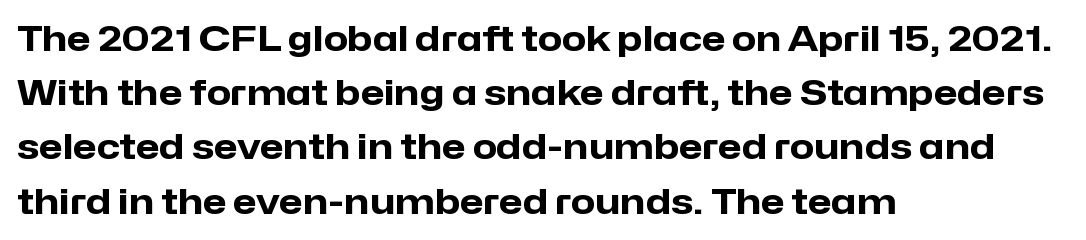
The image shows 35 px heavy sans-serif type, upright; set left-aligned, normal line spacing (1.55x), normal letter spacing, not underlined; low stroke contrast and a medium x-height.
